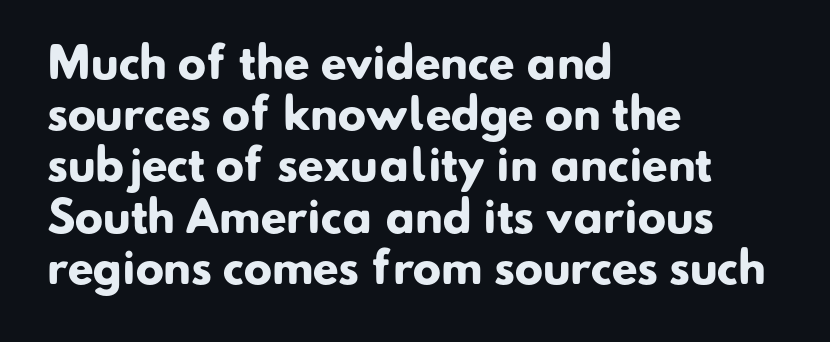
The image shows 42 px heavy sans-serif type; set left-aligned, line spacing 1.22x, normal letter spacing, not underlined; low stroke contrast and a small x-height.
